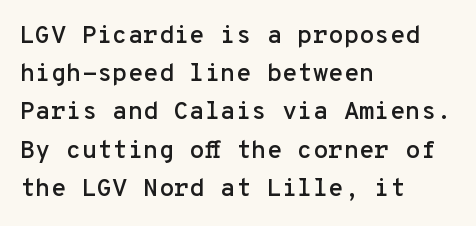
Descenders hang freely into open space. Teacher's note: observe the even left margin — that is flush-left alignment. The vertical gap from one line to the next is medium. If you drew a line through each stem, it would be perfectly vertical. The letters sit at their default tracking, neither squeezed nor spread.
